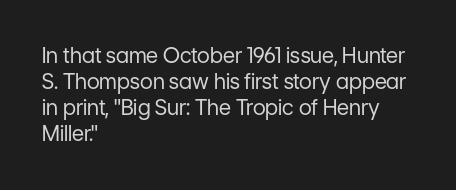
{"italic": "no", "bold": "no", "underline": "no", "align": "left", "line_spacing_ratio": 1.24, "letter_spacing": "normal", "letter_spacing_em": 0.0, "glyph_px": 21}
